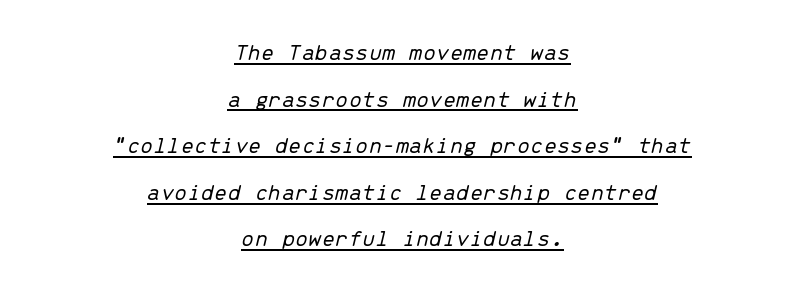
Somebody hit Ctrl+U on this one — the words are underlined. Weight: in the light-to-regular range. Is there much room between lines? Yes — plenty of vertical air separates them. You could call the tracking neutral — neither tight nor loose. Layout note: lines centered. Characters are canted at an angle relative to the baseline's perpendicular.
